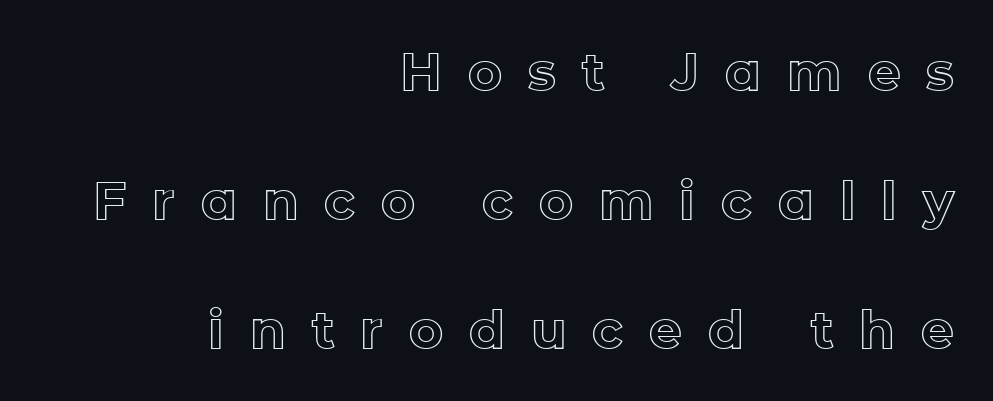
In terms of letterspacing, this is a distinctly airy, spread setting. The glyphs are unaccompanied by any horizontal stroke below them. This is roman type, the default non-slanted kind. Rows of type keep a wide berth in the vertical direction. These lines are rendered in a variable-pitch font. Teacher's note: observe the even right margin — that is flush-right alignment.
